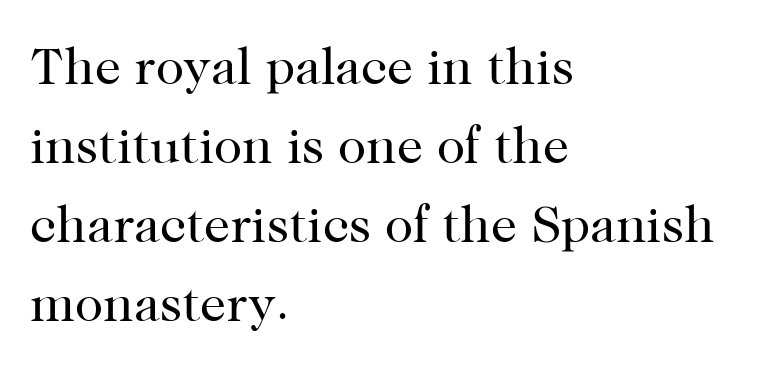
{"serif": "yes", "italic": "no", "bold": "no", "weight": "regular", "width": "normal", "stroke_contrast": "high", "x_height": "medium", "monospaced": "no", "underline": "no", "align": "left", "line_spacing": "normal", "line_spacing_ratio": 1.52, "letter_spacing": "normal", "letter_spacing_em": 0.0, "glyph_px": 52}
